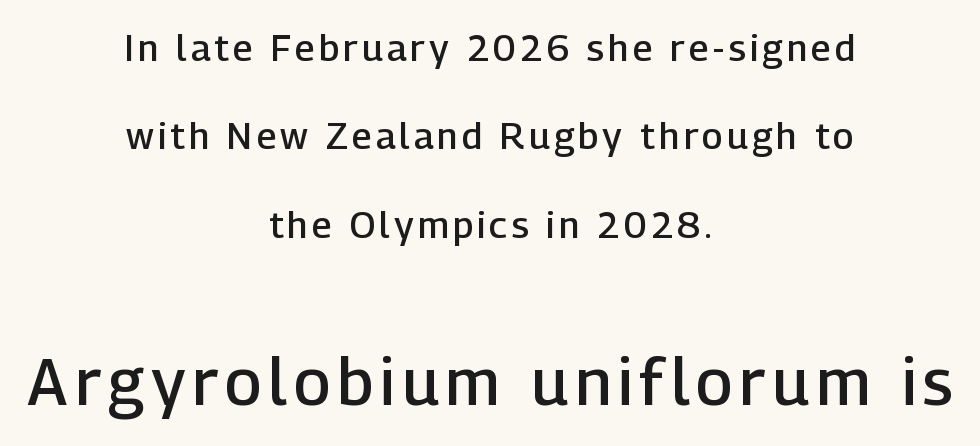
Rule under the text: the space is simply empty. These lines are rendered in a variable-pitch font. Every letter is mildly thick-stroked: semibold rather than bold. No feet cap the strokes, marking this as sans-serif type. In terms of posture, this sample is upright.
